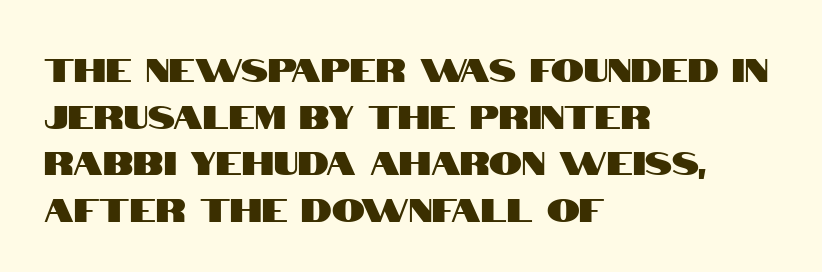
The image shows 33 px condensed sans-serif type, upright; set left-aligned, normal line spacing (1.41x), normal letter spacing, not underlined; high stroke contrast and a large x-height.
